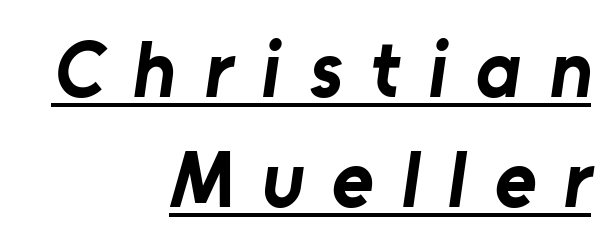
The image shows 80 px bold sans-serif type; set right-aligned, normal line spacing (1.37x), unusually wide letter spacing (+0.35 em), underlined; low stroke contrast and a medium x-height.
